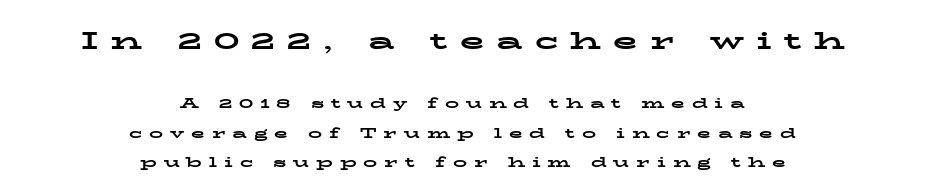
{"italic": "no", "bold": "yes", "underline": "no", "align": "center", "line_spacing": "loose", "line_spacing_ratio": 2.09, "letter_spacing": "wide", "letter_spacing_em": 0.49, "larger_block": "first", "size_ratio": 1.79, "glyph_px": 25}
